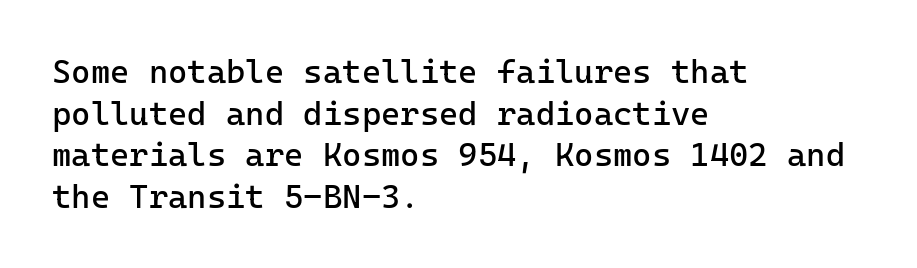
The weight tops out at a normal text grade. Teacher's note: observe the even left margin — that is flush-left alignment. Is the letter spacing exaggerated? No — it looks like the ordinary default. The text was rendered using a sans face with plain stroke endings.
